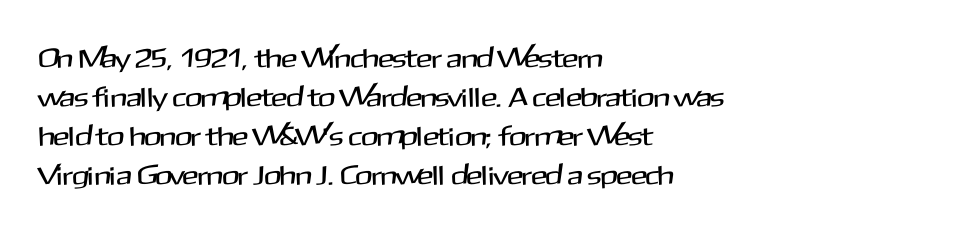
Q: Is the text italic (slanted)? A: No, it is upright.
Q: Is the text underlined? A: No.
Q: How is the paragraph aligned? A: Left-aligned.
Q: Is the spacing between letters normal or unusually wide? A: Normal.
Q: Is the spacing between lines tight, normal or loose? A: Normal.
